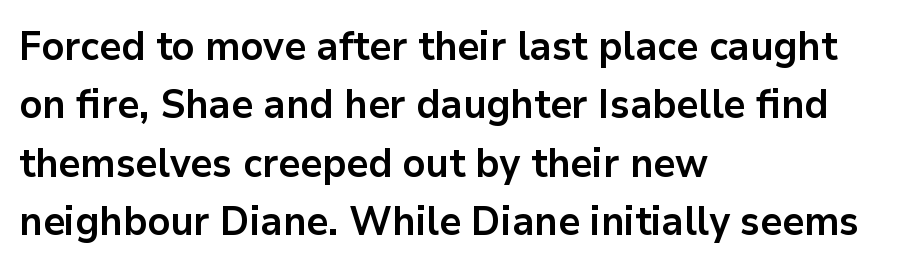
{"serif": "no", "italic": "no", "bold": "yes", "weight": "bold", "width": "normal", "stroke_contrast": "low", "x_height": "medium", "monospaced": "no", "underline": "no", "align": "left", "line_spacing": "normal", "line_spacing_ratio": 1.46, "letter_spacing": "normal", "letter_spacing_em": 0.0, "glyph_px": 40}
